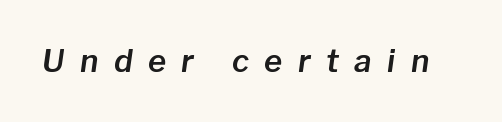
Q: Is the text italic (slanted)? A: Yes, it leans right by about 8 degrees.
Q: Is the text underlined? A: No.
Q: Is the spacing between letters normal or unusually wide? A: Unusually wide.
Q: Width (condensed, normal, or wide)? A: Normal.
Q: Stroke contrast? A: Low.
Q: x-height? A: Medium.
Q: Monospaced? A: No.
